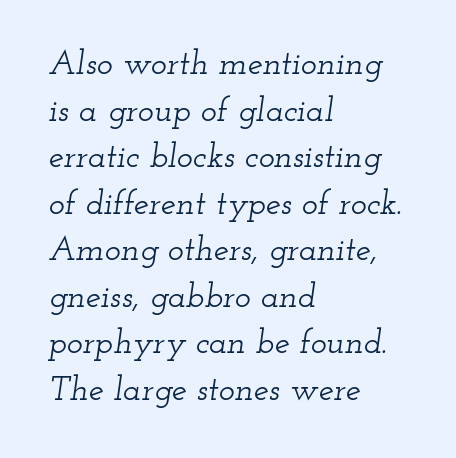
{"serif": "yes", "italic": "yes", "lean": "right", "slant_degrees": 12, "width": "wide", "stroke_contrast": "low", "x_height": "small", "monospaced": "no", "underline": "no", "align": "left", "line_spacing": "normal", "line_spacing_ratio": 1.37, "letter_spacing": "normal", "letter_spacing_em": 0.0, "glyph_px": 34}
